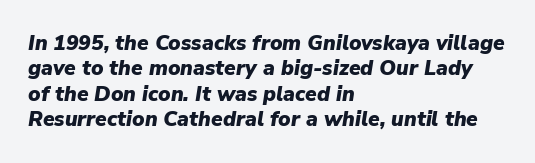
{"italic": "yes", "lean": "right", "slant_degrees": 9, "bold": "yes", "underline": "no", "align": "left", "line_spacing_ratio": 1.21, "letter_spacing": "normal", "letter_spacing_em": 0.0, "glyph_px": 21}
